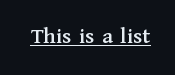
Q: Is the text italic (slanted)? A: No, it is upright.
Q: Is the text underlined? A: Yes.
Q: Is the spacing between letters normal or unusually wide? A: Normal.
